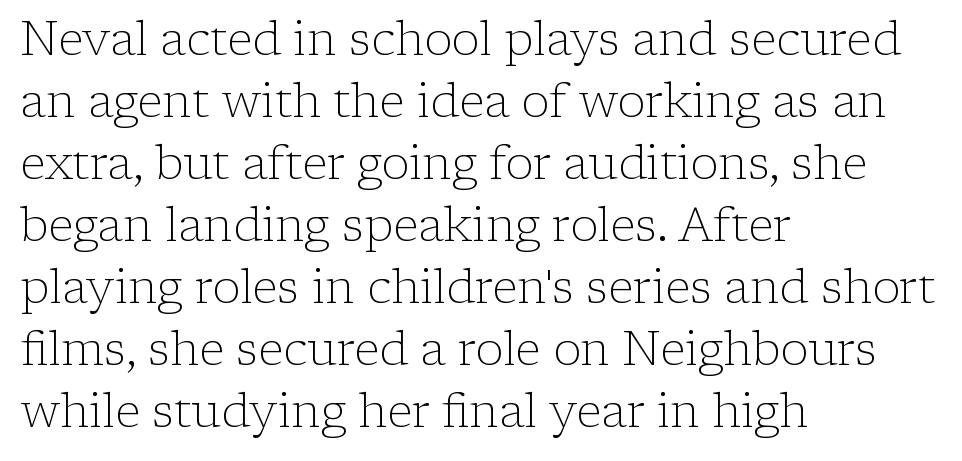
{"serif": "yes", "italic": "no", "bold": "no", "weight": "light", "width": "normal", "stroke_contrast": "low", "x_height": "medium", "monospaced": "no", "underline": "no", "align": "left", "line_spacing": "normal", "line_spacing_ratio": 1.32, "letter_spacing": "normal", "letter_spacing_em": 0.0, "glyph_px": 47}
